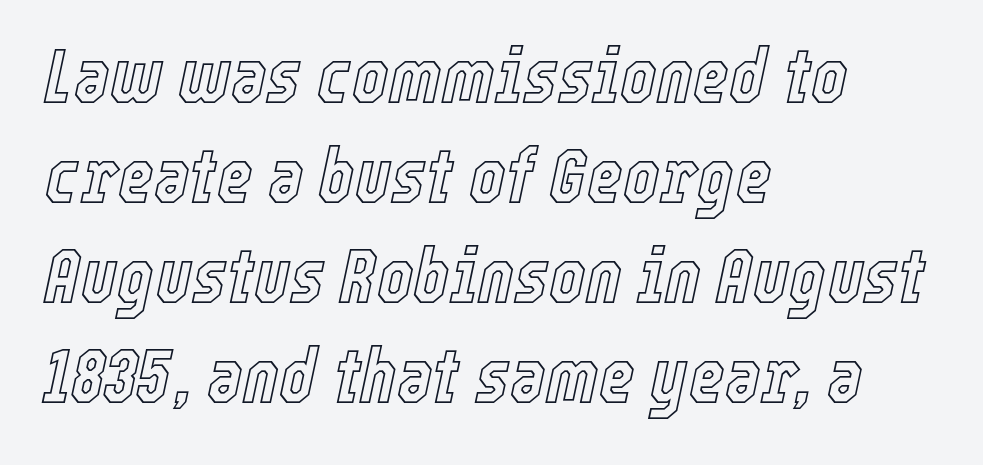
{"italic": "yes", "lean": "right", "slant_degrees": 12, "width": "condensed", "x_height": "medium", "monospaced": "no", "underline": "no", "align": "left", "line_spacing": "normal", "line_spacing_ratio": 1.3, "letter_spacing": "normal", "letter_spacing_em": 0.0, "glyph_px": 77}
